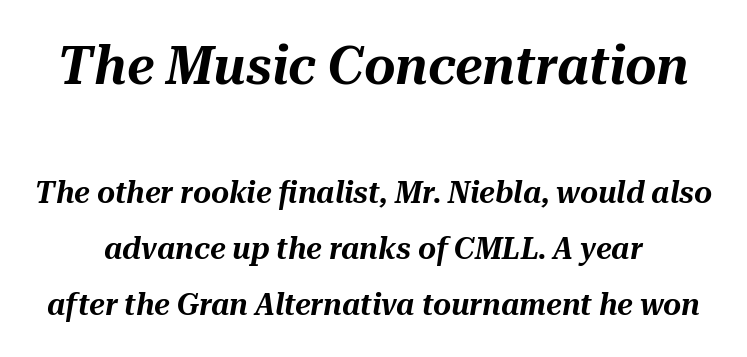
The image shows 54 px text type, italic (leaning right); set line spacing 1.81x, normal letter spacing, not underlined; the first (top) block is 1.74x larger; medium stroke contrast and a medium x-height.
